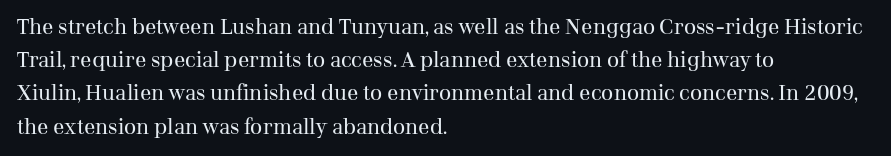
{"italic": "no", "bold": "no", "underline": "no", "align": "left", "line_spacing": "normal", "line_spacing_ratio": 1.58, "letter_spacing": "normal", "letter_spacing_em": 0.0, "glyph_px": 21}
